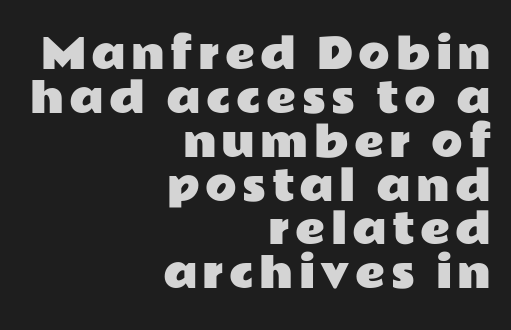
{"serif": "no", "italic": "no", "width": "wide", "stroke_contrast": "low", "x_height": "medium", "monospaced": "no", "underline": "no", "align": "right", "line_spacing": "tight", "line_spacing_ratio": 1.07, "glyph_px": 41}
